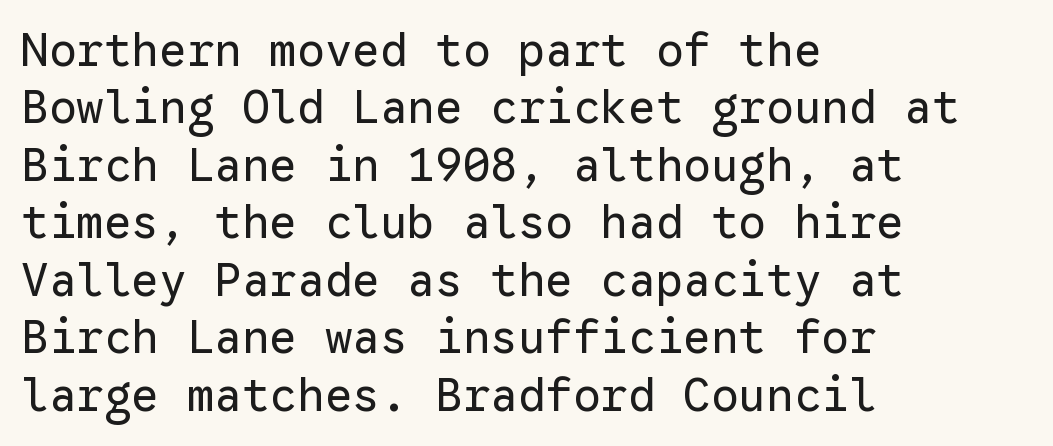
{"serif": "no", "italic": "no", "bold": "no", "weight": "regular", "width": "normal", "stroke_contrast": "low", "x_height": "medium", "monospaced": "yes", "underline": "no", "align": "left", "line_spacing": "normal", "line_spacing_ratio": 1.25, "letter_spacing": "normal", "letter_spacing_em": 0.0, "glyph_px": 46}
